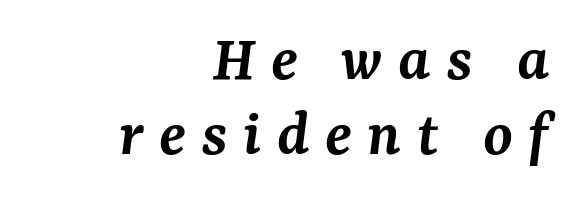
Q: Is the text bold? A: Semi-bold.
Q: Is the text italic (slanted)? A: Yes, it leans right by about 7 degrees.
Q: Is the typeface a serif or a sans-serif typeface? A: Serif.
Q: Is the text underlined? A: No.
Q: How is the paragraph aligned? A: Right-aligned.
Q: Is the spacing between letters normal or unusually wide? A: Unusually wide.
Q: Is the spacing between lines tight, normal or loose? A: Tight.
Q: Width (condensed, normal, or wide)? A: Normal.
Q: Stroke contrast? A: Medium.
Q: x-height? A: Medium.
Q: Monospaced? A: No.
